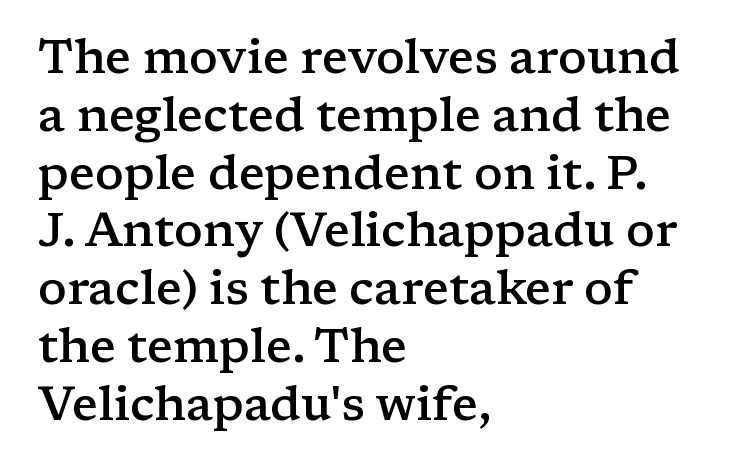
The image shows 47 px semibold, wide serif type, upright; set left-aligned, line spacing 1.23x, normal letter spacing, not underlined; low stroke contrast and a medium x-height.
